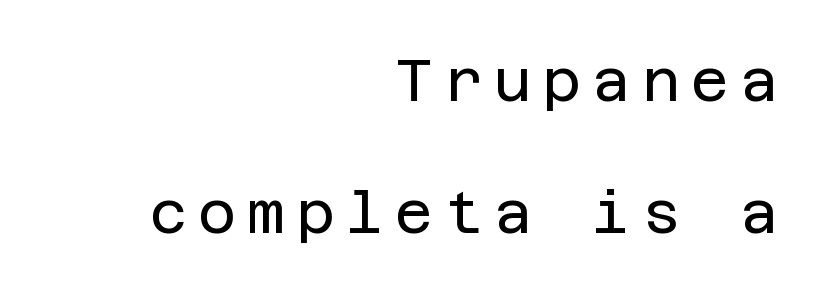
{"serif": "no", "italic": "no", "bold": "no", "weight": "regular", "width": "normal", "stroke_contrast": "low", "x_height": "large", "underline": "no", "align": "right", "line_spacing": "loose", "line_spacing_ratio": 2.28, "letter_spacing": "wide", "letter_spacing_em": 0.2, "glyph_px": 58}
